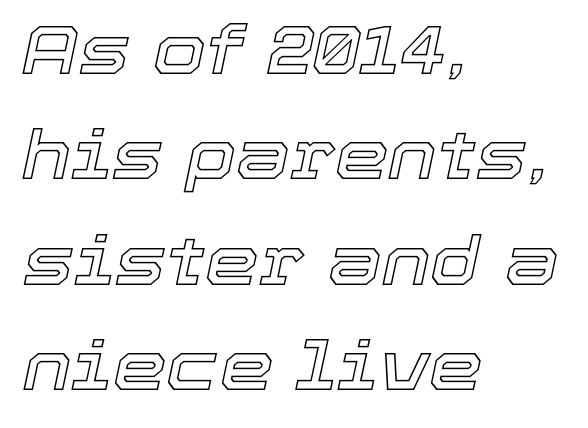
The image shows 68 px text type, italic (leaning right); set left-aligned, normal line spacing (1.55x), normal letter spacing, not underlined; a medium x-height.
